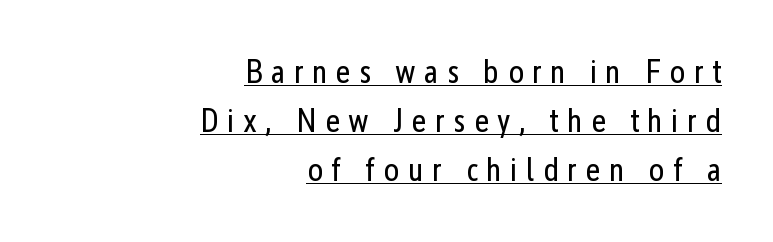
Q: Is the text bold? A: No.
Q: Is the text italic (slanted)? A: No, it is upright.
Q: Is the typeface a serif or a sans-serif typeface? A: Sans-serif.
Q: Is the text underlined? A: Yes.
Q: How is the paragraph aligned? A: Right-aligned.
Q: Is the spacing between letters normal or unusually wide? A: Unusually wide.
Q: Is the spacing between lines tight, normal or loose? A: Normal.
Q: Width (condensed, normal, or wide)? A: Condensed.
Q: Stroke contrast? A: Low.
Q: x-height? A: Medium.
Q: Monospaced? A: No.
